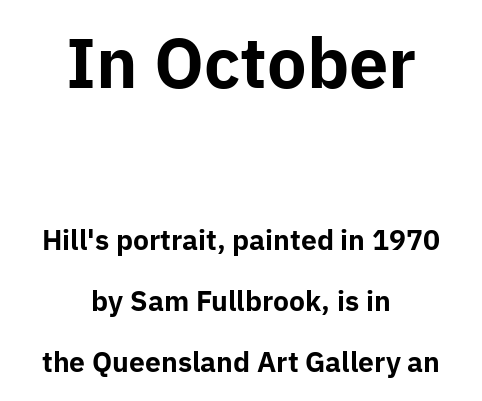
{"serif": "no", "italic": "no", "bold": "yes", "weight": "bold", "width": "normal", "stroke_contrast": "low", "x_height": "medium", "monospaced": "no", "underline": "no", "align": "center", "line_spacing": "loose", "line_spacing_ratio": 2.26, "letter_spacing": "normal", "letter_spacing_em": 0.0, "larger_block": "first", "size_ratio": 2.48, "glyph_px": 67}
